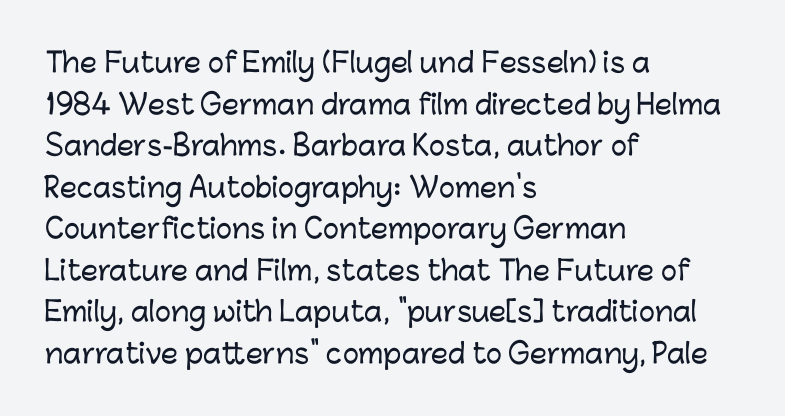
{"italic": "no", "underline": "no", "align": "left", "line_spacing": "normal", "line_spacing_ratio": 1.54, "letter_spacing": "normal", "letter_spacing_em": 0.0, "glyph_px": 27}
